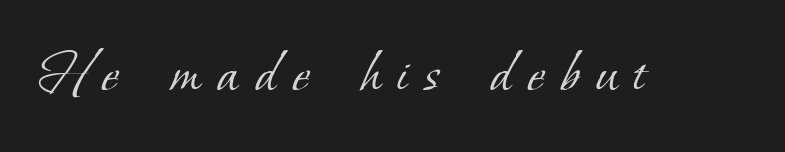
The image shows 65 px light serif type; set unusually wide letter spacing (+0.26 em), not underlined; low stroke contrast and a small x-height.
